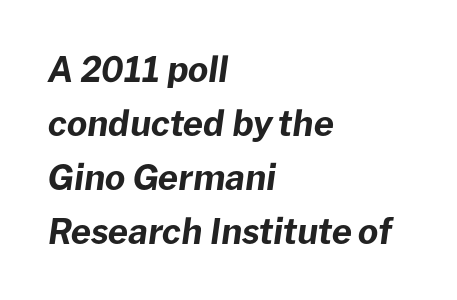
{"italic": "yes", "lean": "right", "slant_degrees": 8, "bold": "yes", "weight": "bold", "width": "normal", "stroke_contrast": "low", "x_height": "medium", "monospaced": "no", "underline": "no", "align": "left", "line_spacing": "normal", "line_spacing_ratio": 1.54, "letter_spacing": "normal", "letter_spacing_em": 0.0, "glyph_px": 35}
